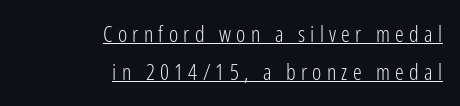
The image shows 22 px text type, upright; set right-aligned, line spacing 1.74x, unusually wide letter spacing (+0.24 em), underlined.
